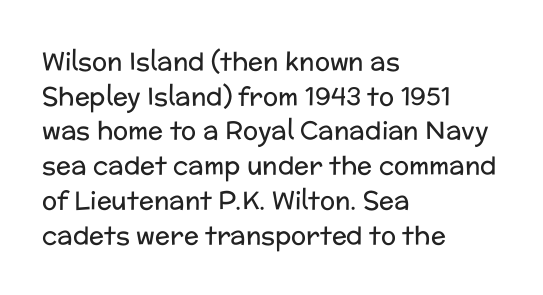
{"italic": "no", "bold": "no", "underline": "no", "align": "left", "line_spacing": "normal", "line_spacing_ratio": 1.39, "letter_spacing": "normal", "letter_spacing_em": 0.0, "glyph_px": 25}
